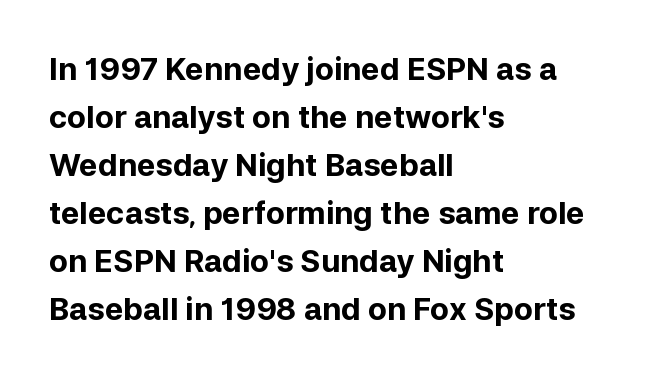
The image shows 31 px bold sans-serif type, upright; set left-aligned, normal line spacing (1.55x), normal letter spacing, not underlined; low stroke contrast and a medium x-height.
